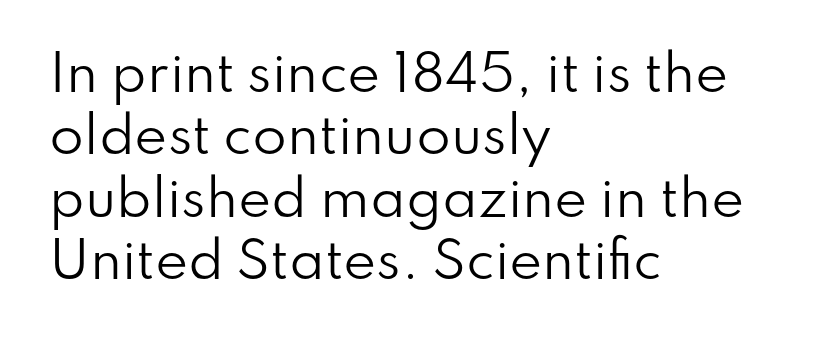
Each letter's strokes conclude bluntly, with no projecting serifs. Any mark beneath the type? The region is blank. The letters advance in unequal steps, a hallmark of proportional type. In terms of posture, this sample is upright. The lines are quadded left. A quiet, ordinary-to-light weight characterises the typeface.
